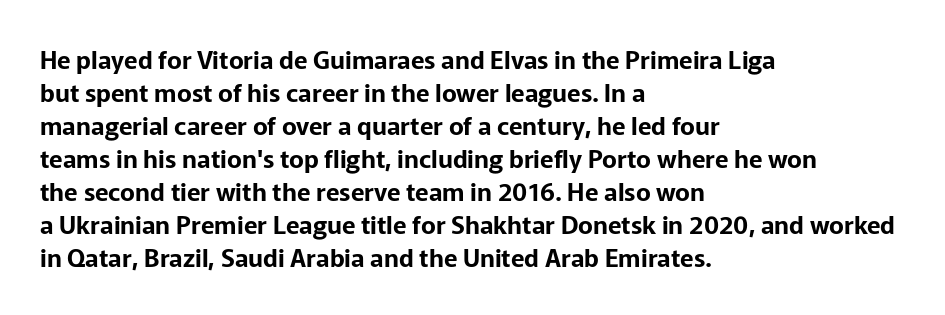
Every row of glyphs begins at an identical x-position on the left. Words appear dense and cohesive because spacing is normal. Unlike italic type, these characters show no tilt at all. Vertical spacing — default. Check under the words: just untouched page.
